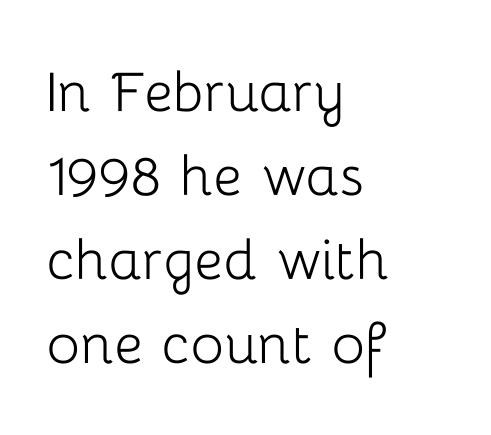
It's the straight-up-and-down kind of type. In terms of letterform style, serifs are entirely absent. Alignment: flush left. Ink coverage per letter is moderate at most. Characters follow at the spacing the type designer built in.
